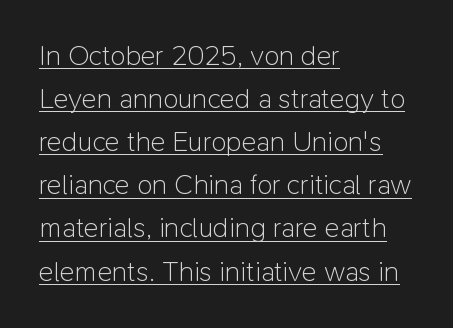
The image shows 28 px light sans-serif type, upright; set left-aligned, normal line spacing (1.54x), normal letter spacing, underlined; low stroke contrast and a medium x-height.
